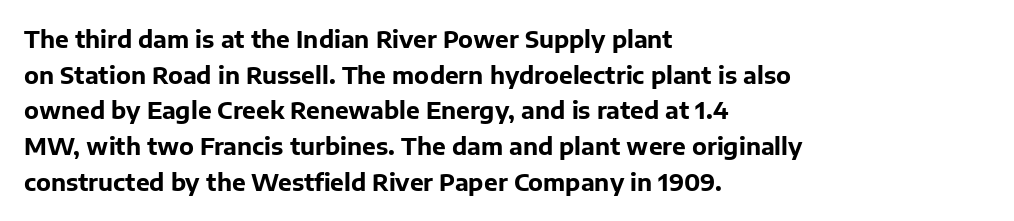
The image shows 23 px bold type, upright; set left-aligned, normal line spacing (1.55x), normal letter spacing, not underlined.
